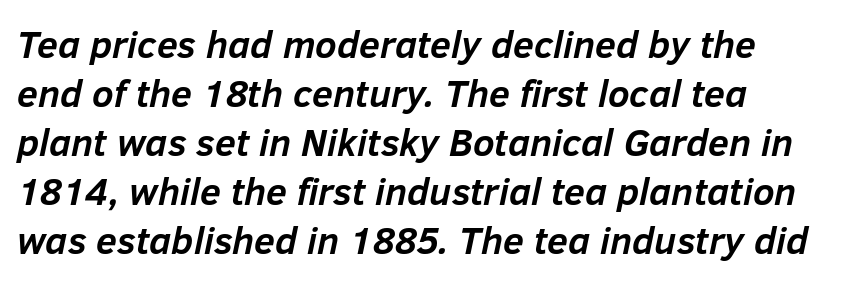
These lines are rendered in a variable-pitch font. Strokes here are thick enough to call this a true bold. The specimen omits any rule beneath the text block's lines. These lines stack with their left ends in a neat column. This rendering leaves character spacing at its baseline value. Emphasis-style slanted type is in use.
